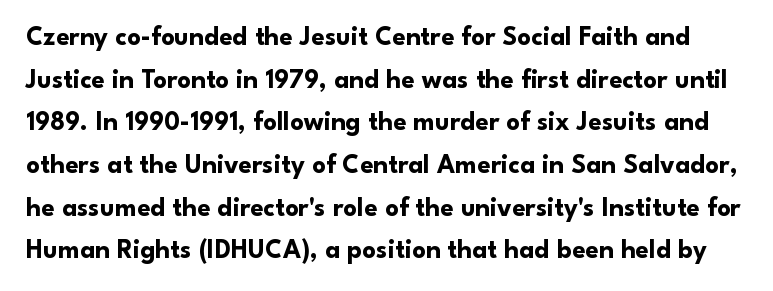
Q: Is the text bold? A: Yes.
Q: Is the text italic (slanted)? A: No, it is upright.
Q: Is the text underlined? A: No.
Q: Is the spacing between letters normal or unusually wide? A: Normal.
Q: Is the spacing between lines tight, normal or loose? A: Normal.
